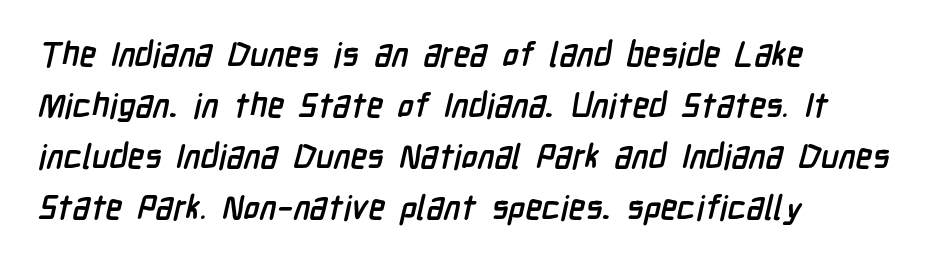
{"serif": "no", "bold": "yes", "weight": "semibold", "width": "condensed", "stroke_contrast": "low", "x_height": "medium", "monospaced": "no", "underline": "no", "align": "left", "line_spacing": "normal", "line_spacing_ratio": 1.5, "letter_spacing": "normal", "letter_spacing_em": 0.0, "glyph_px": 34}
